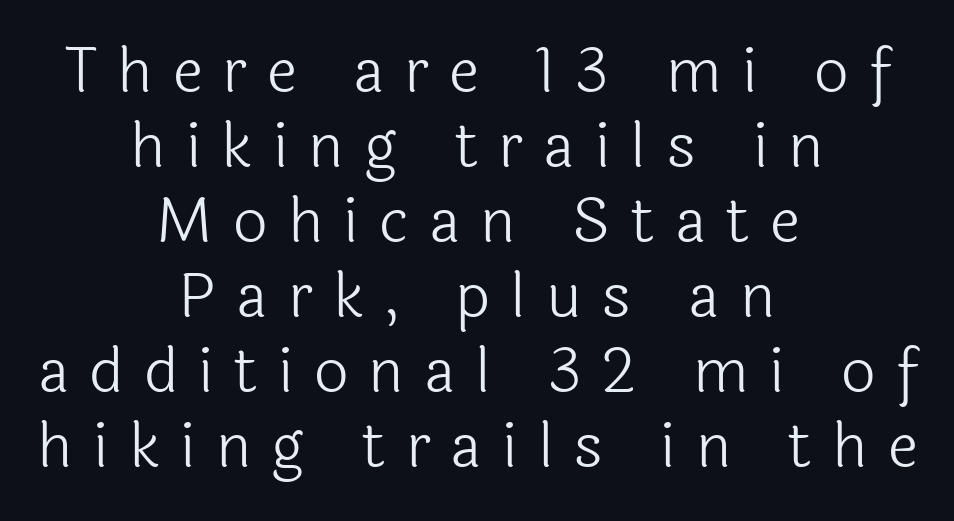
The image shows 61 px light sans-serif type, upright; set centered, line spacing 1.23x, unusually wide letter spacing (+0.33 em), not underlined; a medium x-height.
